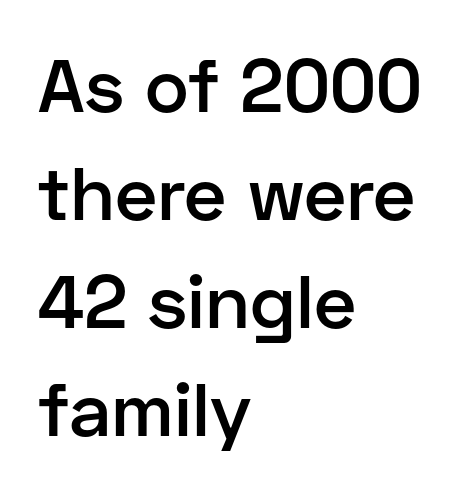
Q: Is the text bold? A: Semi-bold.
Q: Is the text italic (slanted)? A: No, it is upright.
Q: Is the typeface a serif or a sans-serif typeface? A: Sans-serif.
Q: Is the text underlined? A: No.
Q: How is the paragraph aligned? A: Left-aligned.
Q: Is the spacing between letters normal or unusually wide? A: Normal.
Q: Is the spacing between lines tight, normal or loose? A: Normal.
Q: Width (condensed, normal, or wide)? A: Normal.
Q: Stroke contrast? A: Low.
Q: x-height? A: Medium.
Q: Monospaced? A: No.
